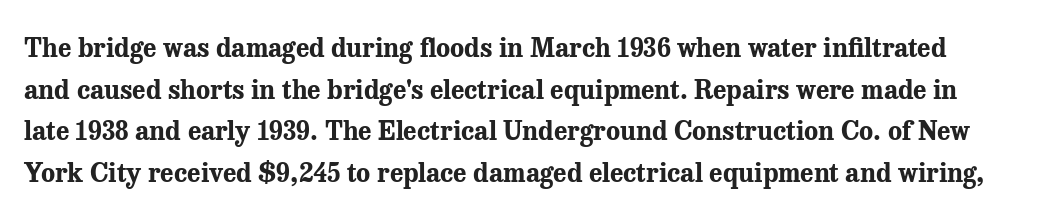
Nobody drew a line under any word here. What stands out about the letter spacing? Nothing — it is the standard amount. The font's upright variant was chosen for this text. In terms of weight, the rendering is a true, heavy bold. This sample keeps an unexceptional amount of space between lines.
